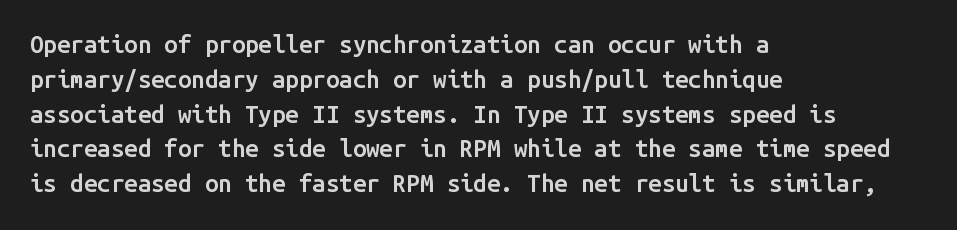
The image shows 24 px text type, upright; set left-aligned, normal line spacing (1.45x), normal letter spacing, not underlined.
